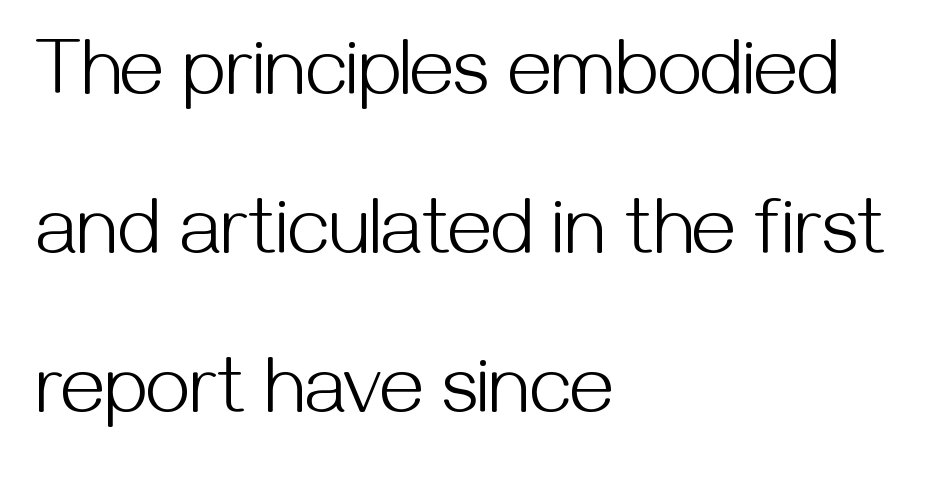
The image shows 79 px light sans-serif type, upright; set left-aligned, loose line spacing (2.01x), normal letter spacing, not underlined; medium stroke contrast and a medium x-height.
